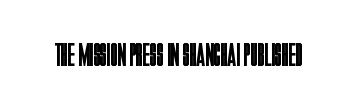
Underlining? Definitely not there. The glyphs in this specimen are sans serif. Weight: in the light-to-regular range. A typesetter would call this proportional, since set widths differ per character. You could call the tracking neutral — neither tight nor loose.
